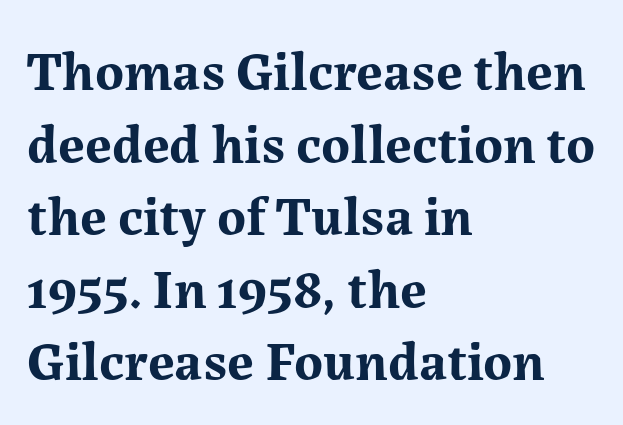
Q: Is the text bold? A: Yes.
Q: Is the text italic (slanted)? A: No, it is upright.
Q: Is the typeface a serif or a sans-serif typeface? A: Serif.
Q: Is the text underlined? A: No.
Q: How is the paragraph aligned? A: Left-aligned.
Q: Is the spacing between letters normal or unusually wide? A: Normal.
Q: Is the spacing between lines tight, normal or loose? A: Normal.
Q: Width (condensed, normal, or wide)? A: Normal.
Q: Stroke contrast? A: Medium.
Q: x-height? A: Medium.
Q: Monospaced? A: No.
